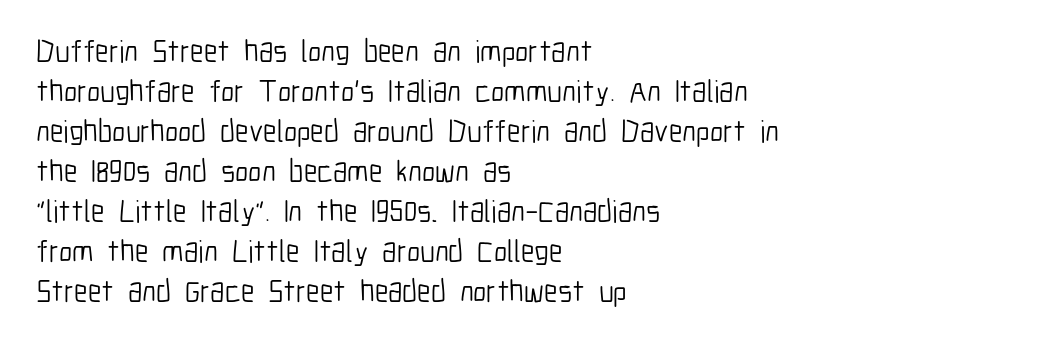
The image shows 31 px light, condensed sans-serif type, upright; set left-aligned, normal line spacing (1.29x), normal letter spacing, not underlined; low stroke contrast and a medium x-height.
